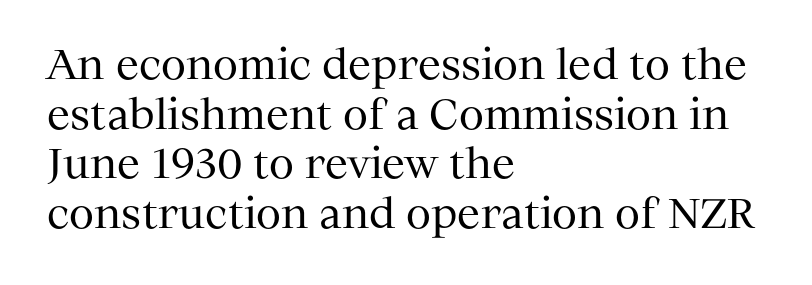
Q: Is the text bold? A: No.
Q: Is the text italic (slanted)? A: No, it is upright.
Q: Is the typeface a serif or a sans-serif typeface? A: Serif.
Q: Is the text underlined? A: No.
Q: How is the paragraph aligned? A: Left-aligned.
Q: Is the spacing between letters normal or unusually wide? A: Normal.
Q: Width (condensed, normal, or wide)? A: Normal.
Q: Stroke contrast? A: Medium.
Q: x-height? A: Medium.
Q: Monospaced? A: No.
